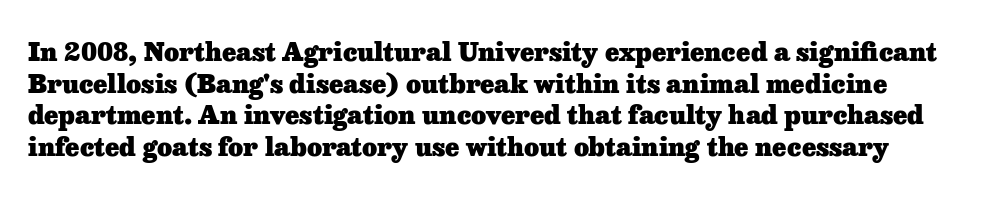
A typesetter would call this zero additional tracking. Students, this is bold: see how much ink each stroke carries. The strip under each line holds only bare page. Rendered with straight, roman letterforms.
